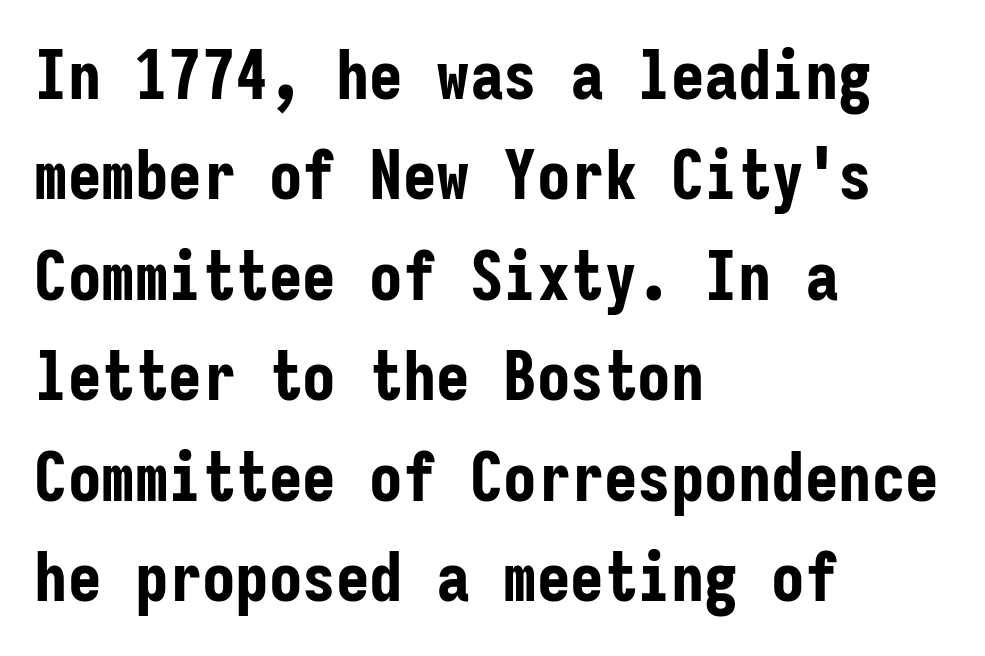
Q: Is the text bold? A: Yes.
Q: Is the text italic (slanted)? A: No, it is upright.
Q: Is the typeface a serif or a sans-serif typeface? A: Sans-serif.
Q: Is the text underlined? A: No.
Q: How is the paragraph aligned? A: Left-aligned.
Q: Is the spacing between letters normal or unusually wide? A: Normal.
Q: Is the spacing between lines tight, normal or loose? A: Normal.
Q: Width (condensed, normal, or wide)? A: Condensed.
Q: Stroke contrast? A: Low.
Q: x-height? A: Medium.
Q: Monospaced? A: Yes.
